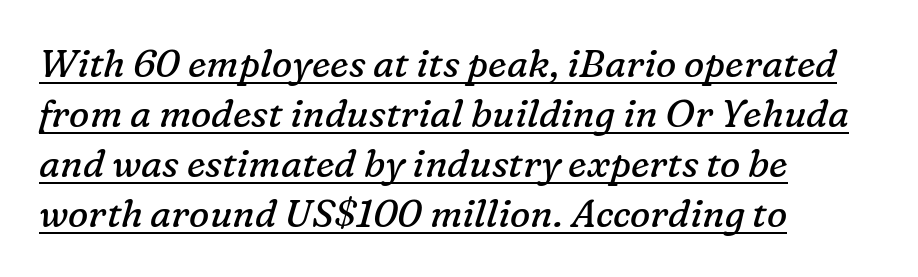
{"serif": "yes", "italic": "yes", "lean": "right", "slant_degrees": 16, "bold": "no", "weight": "regular", "width": "normal", "stroke_contrast": "low", "x_height": "medium", "monospaced": "no", "underline": "yes", "align": "left", "line_spacing": "normal", "line_spacing_ratio": 1.32, "letter_spacing": "normal", "letter_spacing_em": 0.0, "glyph_px": 38}
